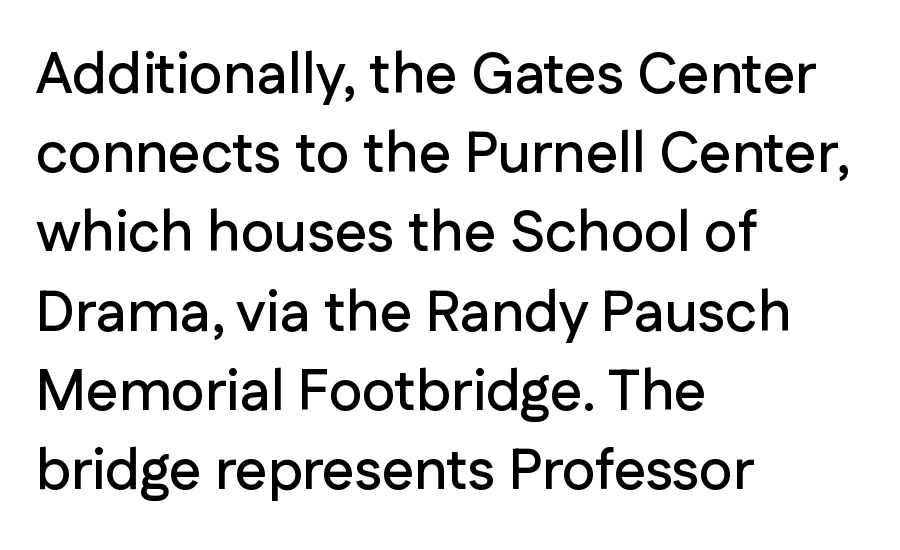
The image shows 57 px sans-serif type, upright; set left-aligned, normal line spacing (1.39x), normal letter spacing, not underlined; low stroke contrast and a medium x-height.
